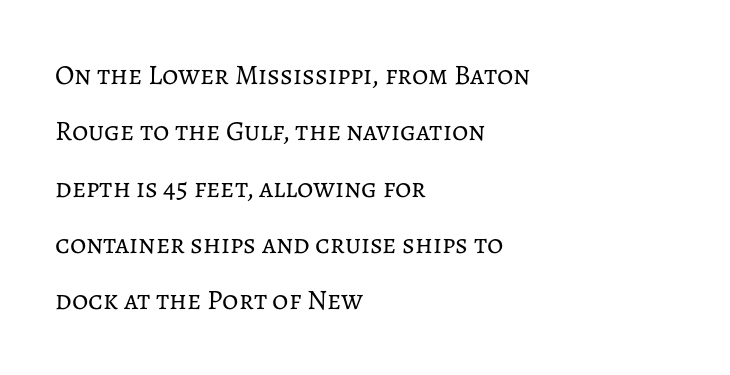
The image shows 28 px regular-weight type, upright; set left-aligned, loose line spacing (2.01x), normal letter spacing, not underlined; low stroke contrast and a medium x-height.
